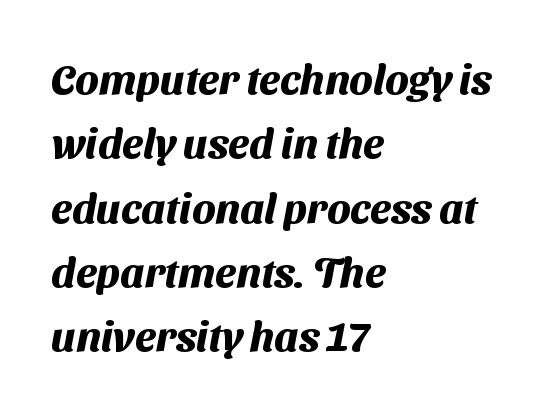
The image shows 42 px heavy sans-serif type; set left-aligned, normal line spacing (1.53x), normal letter spacing, not underlined; medium stroke contrast and a medium x-height.
